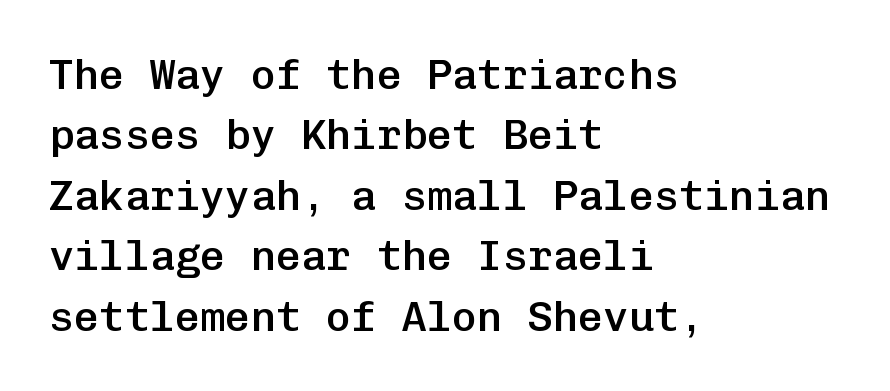
Q: Is the text bold? A: Semi-bold.
Q: Is the text italic (slanted)? A: No, it is upright.
Q: Is the typeface a serif or a sans-serif typeface? A: Sans-serif.
Q: Is the text underlined? A: No.
Q: How is the paragraph aligned? A: Left-aligned.
Q: Is the spacing between letters normal or unusually wide? A: Normal.
Q: Is the spacing between lines tight, normal or loose? A: Normal.
Q: Width (condensed, normal, or wide)? A: Normal.
Q: Stroke contrast? A: Low.
Q: x-height? A: Medium.
Q: Monospaced? A: Yes.
